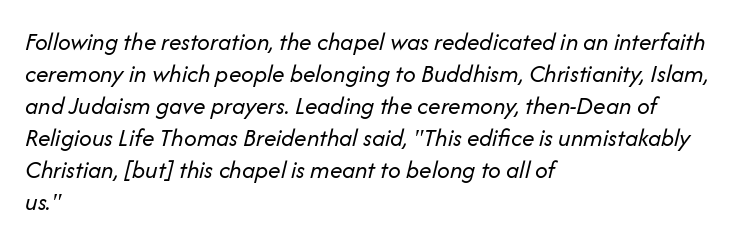
Is the block centered? No — it sits flush against the left margin. A quiet, ordinary-to-light weight characterises the typeface. Slanted lettering throughout. This rendering leaves character spacing at its baseline value. Check under the words: just untouched page. One glance says typical: line gaps are just what's usual.
